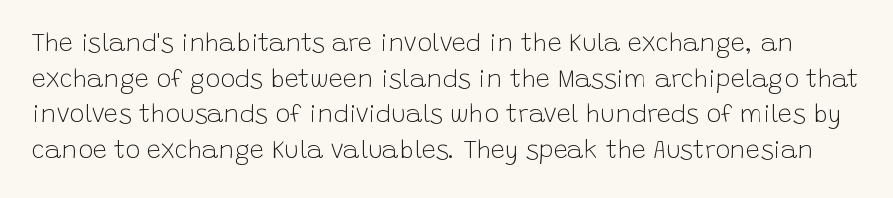
Decoration check: the copy has no underline. Each stroke keeps to a modest, everyday thickness or less. Every character sits straight up, as roman type does. Characters follow at the spacing the type designer built in.
